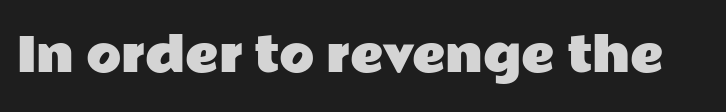
{"serif": "no", "italic": "no", "width": "wide", "stroke_contrast": "low", "x_height": "medium", "monospaced": "no", "underline": "no", "letter_spacing": "normal", "letter_spacing_em": 0.0, "glyph_px": 46}
